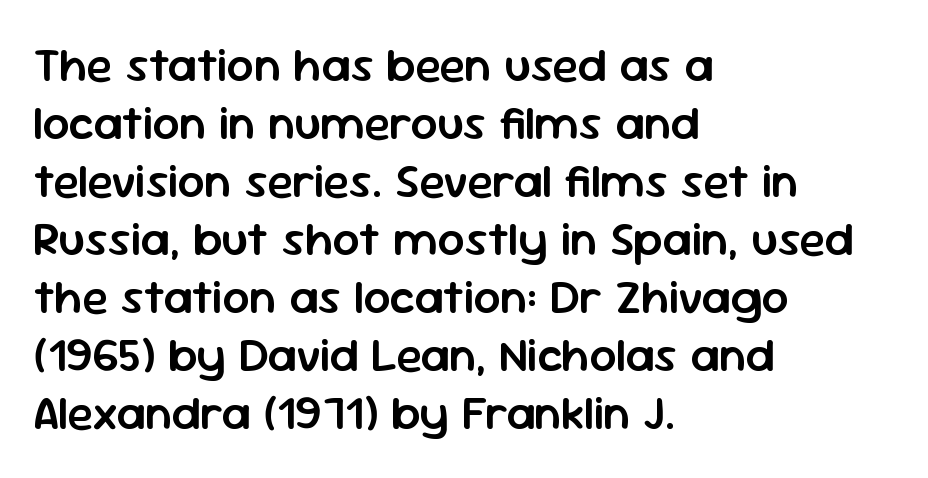
{"serif": "no", "italic": "no", "bold": "semi", "weight": "semibold", "width": "normal", "stroke_contrast": "low", "x_height": "medium", "monospaced": "no", "underline": "no", "align": "left", "line_spacing_ratio": 1.21, "letter_spacing": "normal", "letter_spacing_em": 0.0, "glyph_px": 48}
